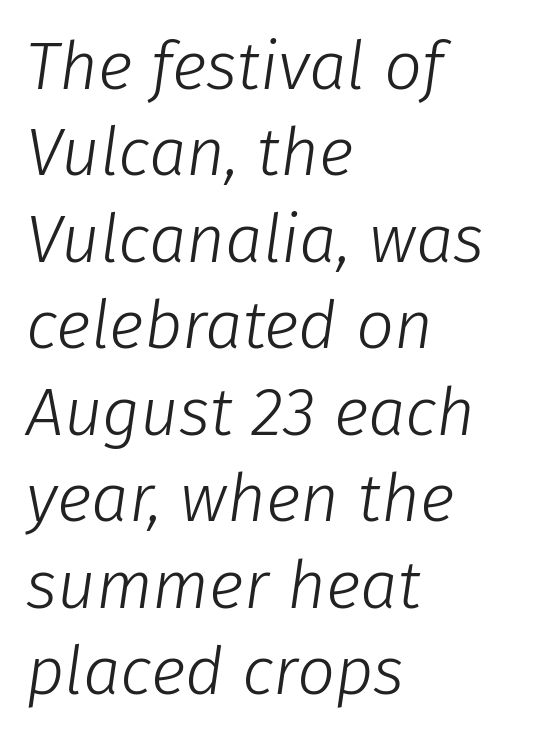
Here the designer chose a conventional face with non-uniform glyph widths. Check under the words: just untouched page. The face used here has a pronounced slope to its letters. Compared with typical paragraphs, the rows here are spaced about the same. Weight: not bold — regular or lighter.
